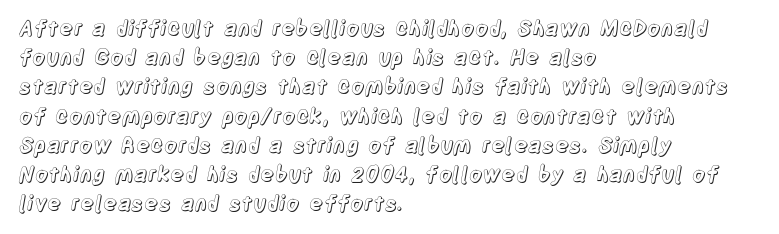
{"underline": "no", "align": "left", "line_spacing": "normal", "line_spacing_ratio": 1.39, "letter_spacing": "normal", "letter_spacing_em": 0.0, "glyph_px": 21}
